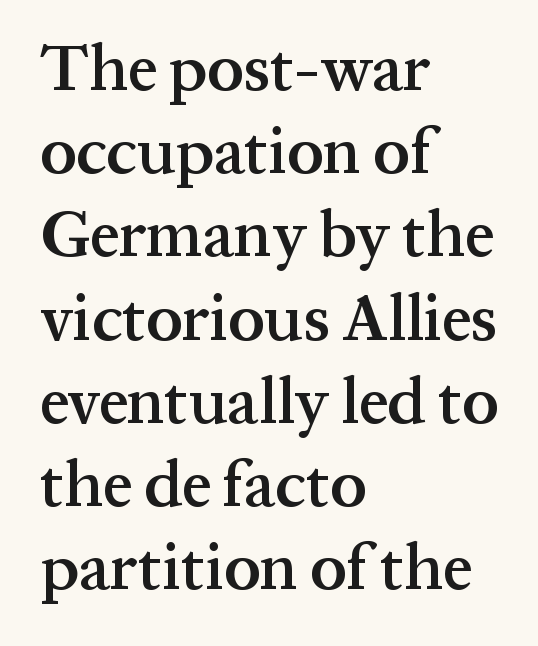
{"serif": "yes", "italic": "no", "bold": "semi", "weight": "semibold", "width": "normal", "stroke_contrast": "medium", "x_height": "medium", "monospaced": "no", "underline": "no", "align": "left", "line_spacing": "normal", "line_spacing_ratio": 1.28, "letter_spacing": "normal", "letter_spacing_em": 0.0, "glyph_px": 65}
